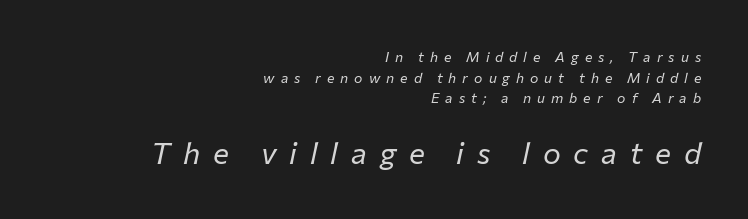
Short note: letters widely spaced. The rendering uses natural spacing where letterforms have individual widths. Weight: regular or lighter. Has an underline been added? It has not.
